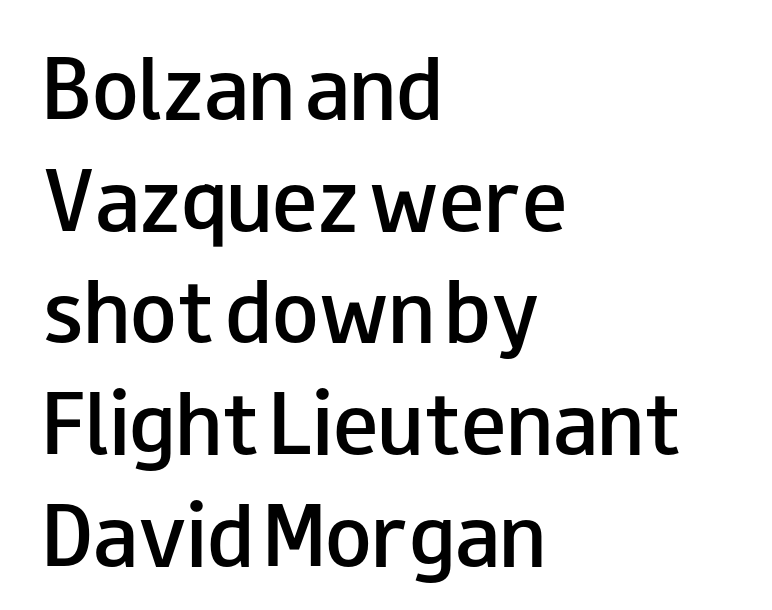
{"serif": "no", "italic": "no", "bold": "semi", "weight": "semibold", "width": "wide", "stroke_contrast": "low", "x_height": "small", "monospaced": "no", "underline": "no", "align": "left", "line_spacing": "normal", "line_spacing_ratio": 1.47, "letter_spacing": "normal", "letter_spacing_em": 0.0, "glyph_px": 76}
